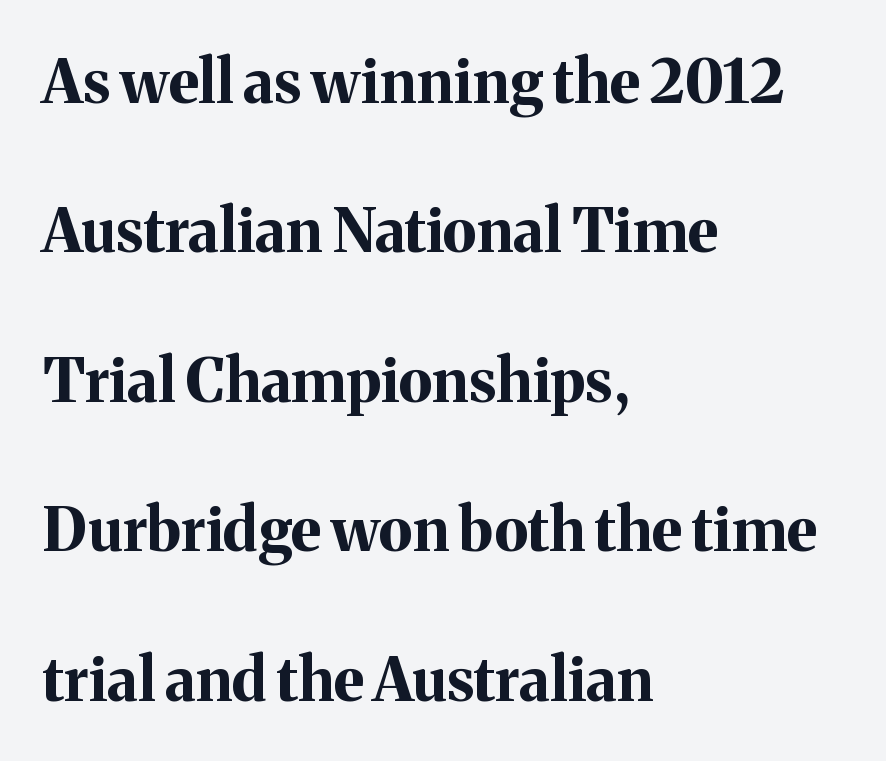
The image shows 60 px bold serif type, upright; set left-aligned, loose line spacing (2.49x), normal letter spacing, not underlined; medium stroke contrast and a medium x-height.
